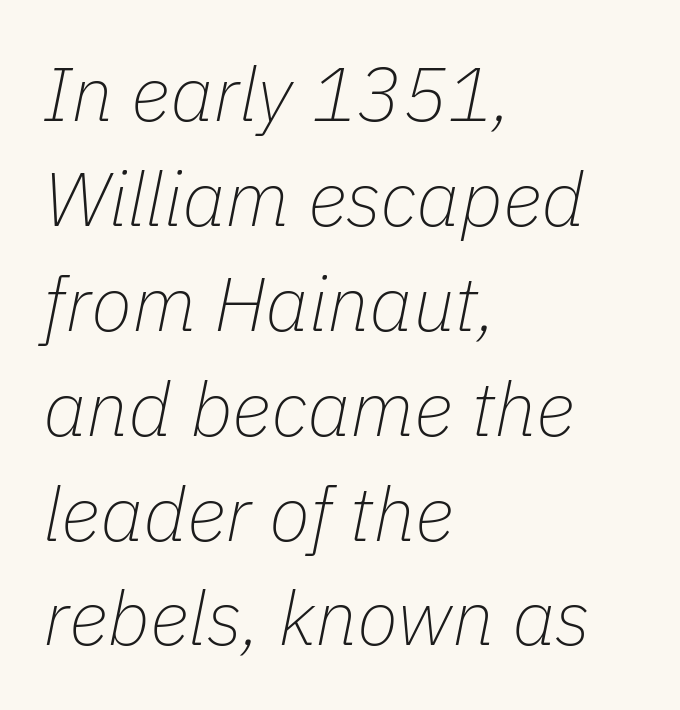
Q: Is the text bold? A: No.
Q: Is the text italic (slanted)? A: Yes, it leans right by about 11 degrees.
Q: Is the text underlined? A: No.
Q: How is the paragraph aligned? A: Left-aligned.
Q: Is the spacing between letters normal or unusually wide? A: Normal.
Q: Is the spacing between lines tight, normal or loose? A: Normal.
Q: Width (condensed, normal, or wide)? A: Normal.
Q: Stroke contrast? A: Low.
Q: x-height? A: Medium.
Q: Monospaced? A: No.
